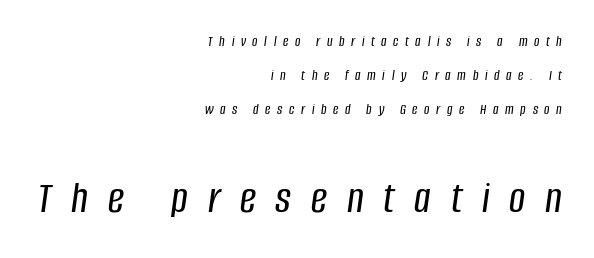
The image shows 45 px condensed type, italic (leaning right); set right-aligned, loose line spacing (2.28x), unusually wide letter spacing (+0.44 em), not underlined; the second (bottom) block is 3.0x larger; low stroke contrast and a large x-height.
